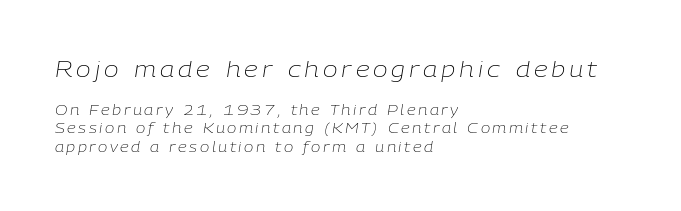
{"italic": "yes", "lean": "right", "slant_degrees": 9, "bold": "no", "underline": "no", "align": "left", "line_spacing": "normal", "line_spacing_ratio": 1.3, "larger_block": "first", "size_ratio": 1.57, "glyph_px": 22}
